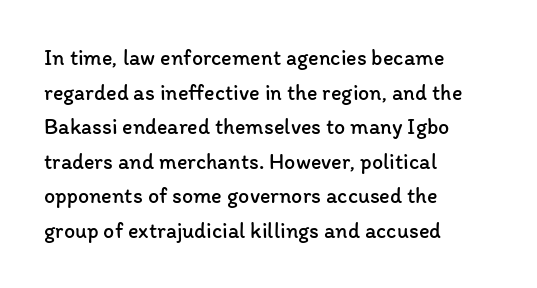
{"italic": "no", "bold": "no", "underline": "no", "align": "left", "line_spacing": "normal", "line_spacing_ratio": 1.57, "letter_spacing": "normal", "letter_spacing_em": 0.0, "glyph_px": 22}
